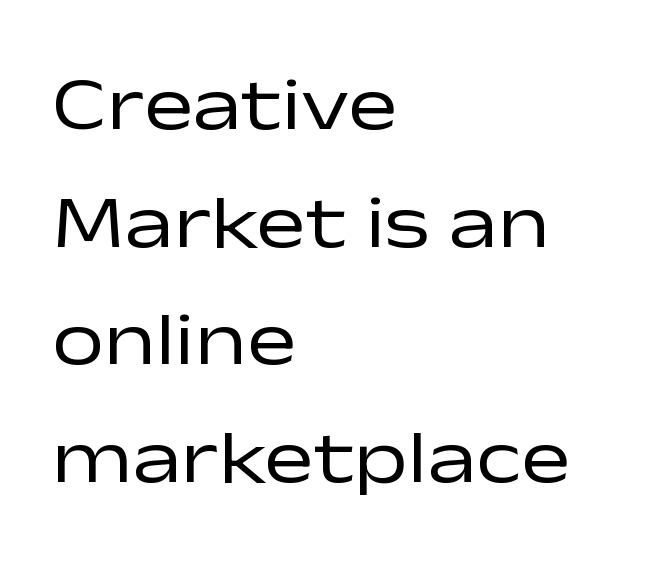
The image shows 74 px regular-weight, wide sans-serif type, upright; set left-aligned, normal line spacing (1.59x), normal letter spacing, not underlined; low stroke contrast and a medium x-height.
